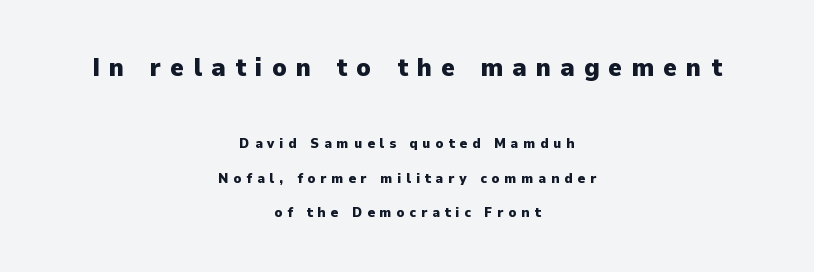
The specimen omits any rule beneath the text block's lines. The lettering holds an erect, upright posture throughout. The rendering inserts visible extra space after every character. Notice how the passage keeps no hard edge, just a central spine. Vertically, the passage feels expansive, rows floating well apart. Between these two stacked blocks, the higher one wins on size.
